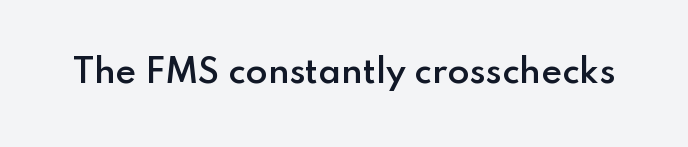
The passage shown is typeset with a sans-serif family. The passage shown is typed in a proportional face where columns would drift. Descenders are the only things crossing below the line. How heavy is the stroke? Medium-heavy — a semibold, shy of bold. The axis of the letterforms is exactly vertical.
